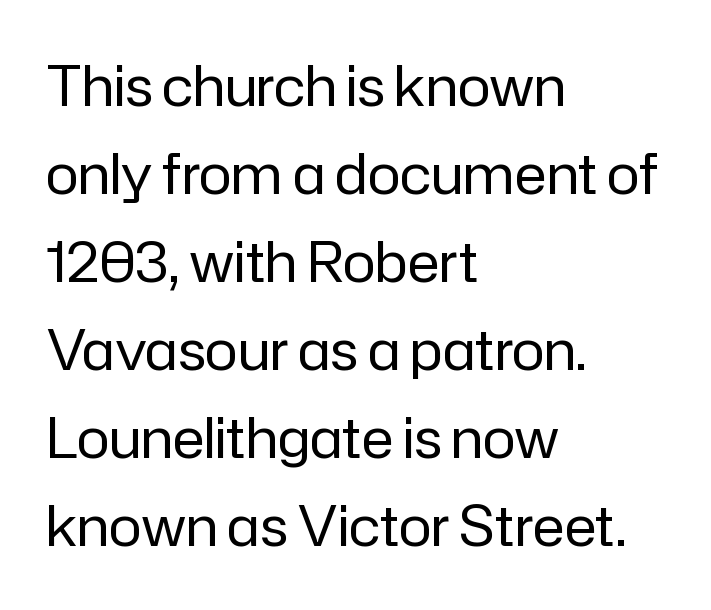
{"serif": "no", "italic": "no", "bold": "no", "weight": "regular", "width": "normal", "stroke_contrast": "low", "x_height": "medium", "monospaced": "no", "underline": "no", "align": "left", "line_spacing": "normal", "line_spacing_ratio": 1.6, "letter_spacing": "normal", "letter_spacing_em": 0.0, "glyph_px": 55}
